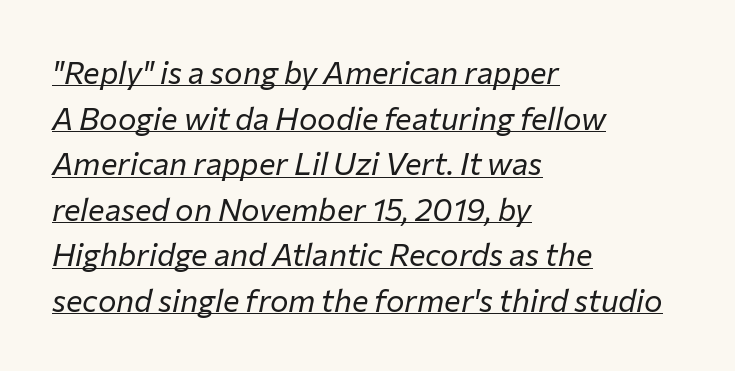
{"italic": "yes", "lean": "right", "slant_degrees": 12, "bold": "no", "weight": "regular", "width": "normal", "stroke_contrast": "low", "x_height": "medium", "monospaced": "no", "underline": "yes", "align": "left", "line_spacing": "normal", "line_spacing_ratio": 1.47, "letter_spacing": "normal", "letter_spacing_em": 0.0, "glyph_px": 31}
